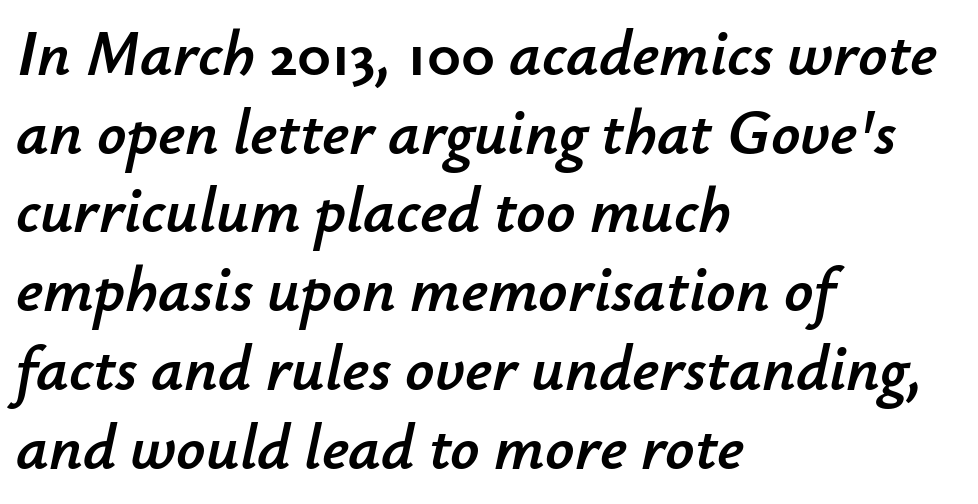
The image shows 64 px text type, italic (leaning right); set left-aligned, line spacing 1.23x, normal letter spacing, not underlined; low stroke contrast and a small x-height.
